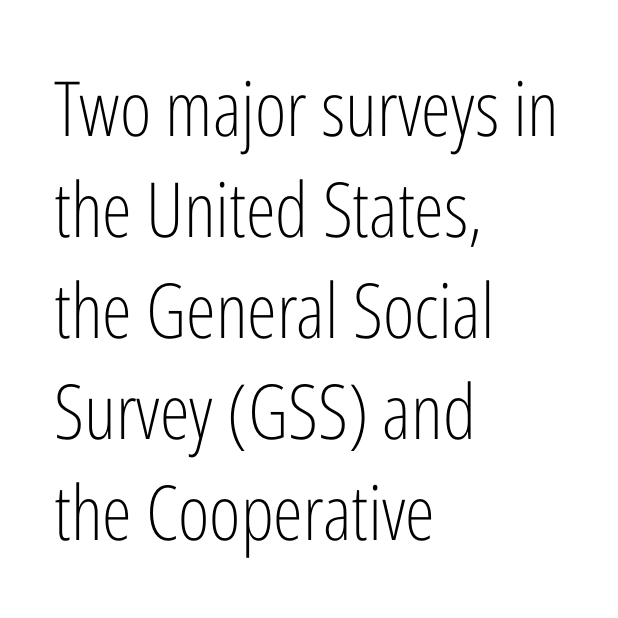
The image shows 76 px light, condensed sans-serif type, upright; set left-aligned, normal line spacing (1.33x), normal letter spacing, not underlined; low stroke contrast and a medium x-height.
